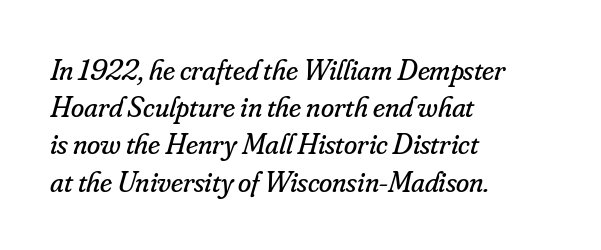
The image shows 30 px regular-weight serif type, italic (leaning right); set left-aligned, line spacing 1.24x, normal letter spacing, not underlined; low stroke contrast and a small x-height.
